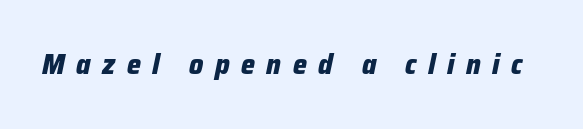
The gap between lines stays unmarked. The gaps between neighbouring characters are conspicuously large. Rendered with sloped, italic letterforms. You'd pick this weight for a headline — it's a proper bold. A typesetter would call this proportional, since set widths differ per character.
